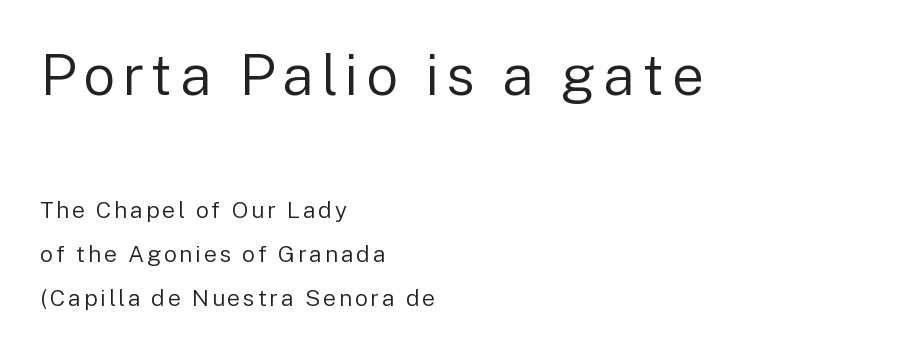
The image shows 57 px regular-weight sans-serif type, upright; set left-aligned, loose line spacing (1.93x), not underlined; the first (top) block is 2.48x larger; low stroke contrast and a medium x-height.
